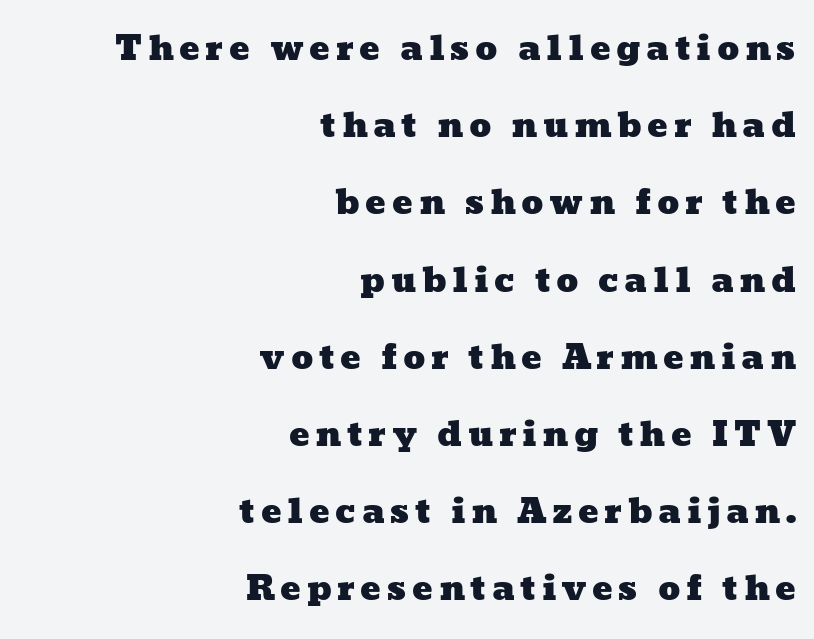
{"width": "wide", "stroke_contrast": "low", "x_height": "medium", "monospaced": "no", "underline": "no", "align": "right", "line_spacing": "loose", "line_spacing_ratio": 2.27, "glyph_px": 34}
